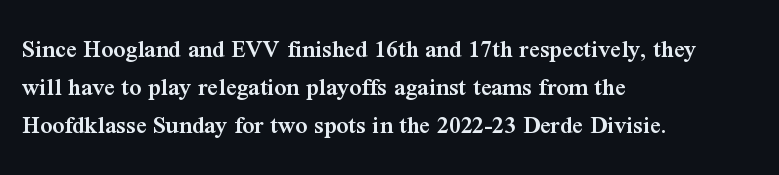
These lines keep a tight, regular rhythm from letter to letter. The rag falls on the right side of this text block. Glance below the letters and you will spot only blank space. Interline gaps are of average width in this sample.
